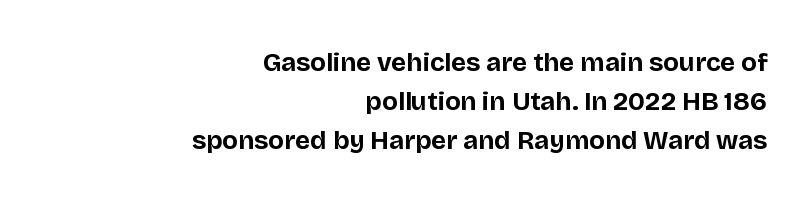
{"italic": "no", "bold": "yes", "underline": "no", "align": "right", "line_spacing": "normal", "line_spacing_ratio": 1.5, "letter_spacing": "normal", "letter_spacing_em": 0.0, "glyph_px": 26}
